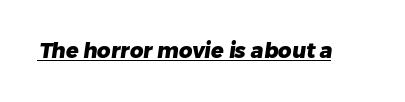
The image shows 21 px bold type; set normal letter spacing, underlined.
